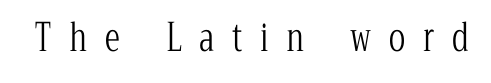
The letters carry serifs — small finishing strokes at the ends of their stems. Nobody drew a line under any word here. This is not heavy type; no bold has been used. A typesetter would mark this as roman, not italic.
